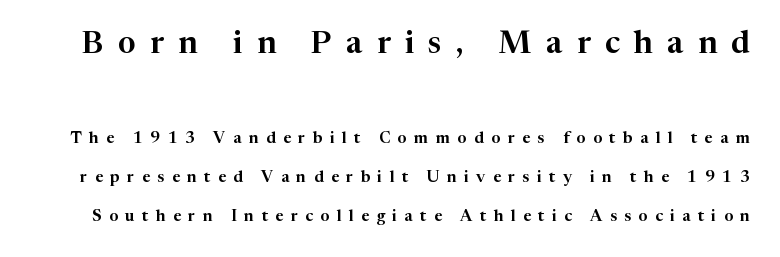
Q: Is the text italic (slanted)? A: No, it is upright.
Q: Is the typeface a serif or a sans-serif typeface? A: Serif.
Q: Is the text underlined? A: No.
Q: Is the spacing between letters normal or unusually wide? A: Unusually wide.
Q: Is the spacing between lines tight, normal or loose? A: Loose.
Q: Which block of text is set in a larger size, the first (top) or the second (bottom)? A: The first (top) one.
Q: Width (condensed, normal, or wide)? A: Normal.
Q: Stroke contrast? A: High.
Q: x-height? A: Medium.
Q: Monospaced? A: No.
